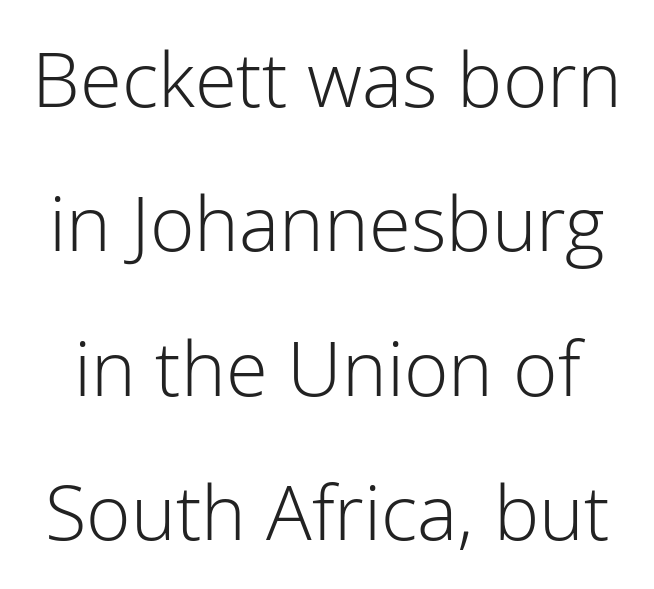
Q: Is the text bold? A: No.
Q: Is the text italic (slanted)? A: No, it is upright.
Q: Is the typeface a serif or a sans-serif typeface? A: Sans-serif.
Q: Is the text underlined? A: No.
Q: Is the spacing between letters normal or unusually wide? A: Normal.
Q: Is the spacing between lines tight, normal or loose? A: Loose.
Q: Width (condensed, normal, or wide)? A: Normal.
Q: Stroke contrast? A: Low.
Q: x-height? A: Medium.
Q: Monospaced? A: No.
